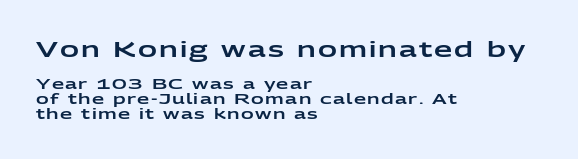
The image shows 21 px text type, upright; set left-aligned, tight line spacing (1.06x), not underlined; the first (top) block is 1.5x larger.
